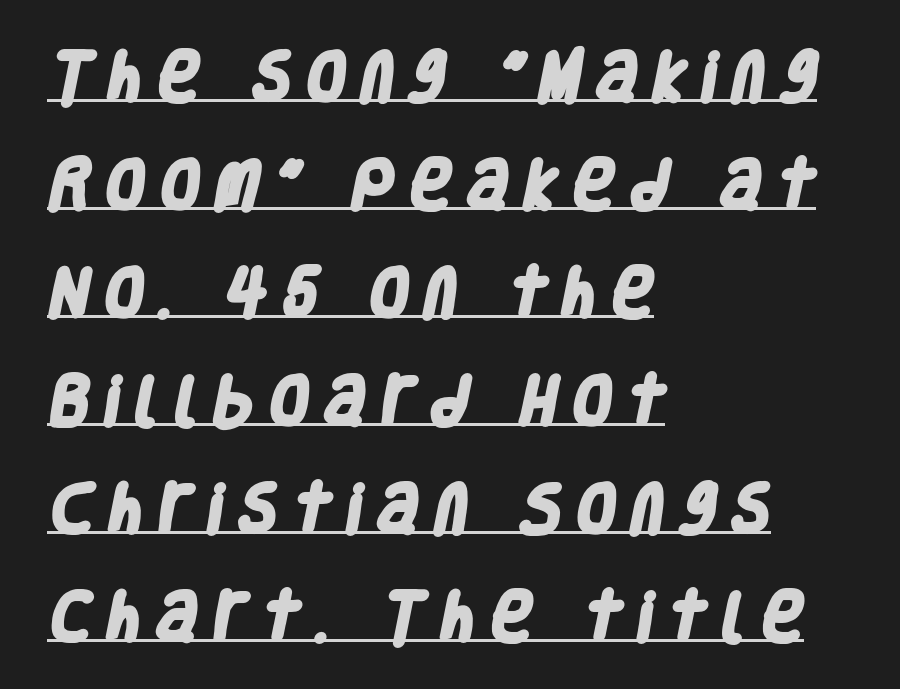
Q: Is the text bold? A: Yes.
Q: Is the typeface a serif or a sans-serif typeface? A: Sans-serif.
Q: Is the text underlined? A: Yes.
Q: How is the paragraph aligned? A: Left-aligned.
Q: Is the spacing between letters normal or unusually wide? A: Unusually wide.
Q: Is the spacing between lines tight, normal or loose? A: Loose.
Q: Width (condensed, normal, or wide)? A: Condensed.
Q: Stroke contrast? A: Low.
Q: x-height? A: Large.
Q: Monospaced? A: No.
